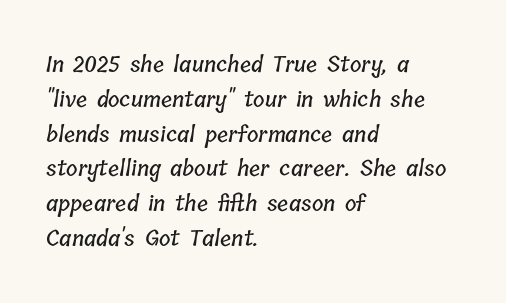
{"underline": "no", "align": "left", "line_spacing": "normal", "line_spacing_ratio": 1.58, "letter_spacing": "normal", "letter_spacing_em": 0.0, "glyph_px": 22}
